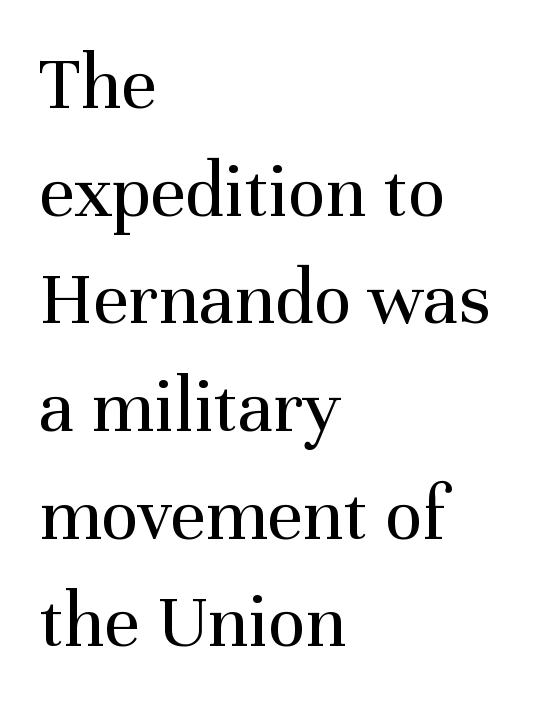
Q: Is the text bold? A: No.
Q: Is the text italic (slanted)? A: No, it is upright.
Q: Is the typeface a serif or a sans-serif typeface? A: Serif.
Q: Is the text underlined? A: No.
Q: How is the paragraph aligned? A: Left-aligned.
Q: Is the spacing between letters normal or unusually wide? A: Normal.
Q: Is the spacing between lines tight, normal or loose? A: Normal.
Q: Width (condensed, normal, or wide)? A: Normal.
Q: Stroke contrast? A: Medium.
Q: x-height? A: Medium.
Q: Monospaced? A: No.
